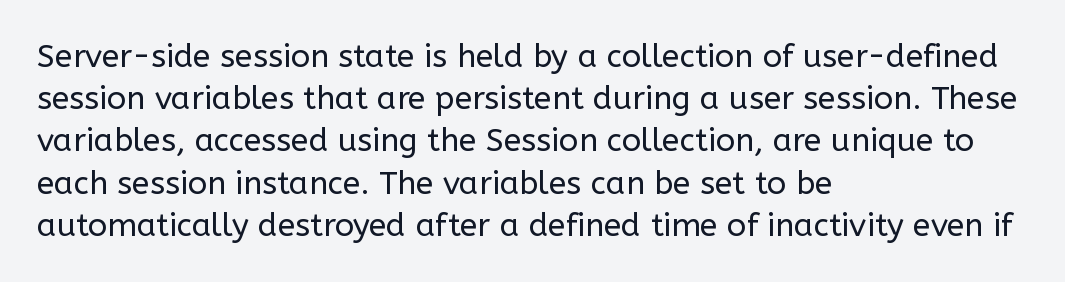
{"serif": "no", "italic": "no", "bold": "no", "weight": "regular", "width": "normal", "stroke_contrast": "low", "x_height": "medium", "monospaced": "no", "underline": "no", "align": "left", "line_spacing": "normal", "line_spacing_ratio": 1.32, "letter_spacing": "normal", "letter_spacing_em": 0.0, "glyph_px": 32}
